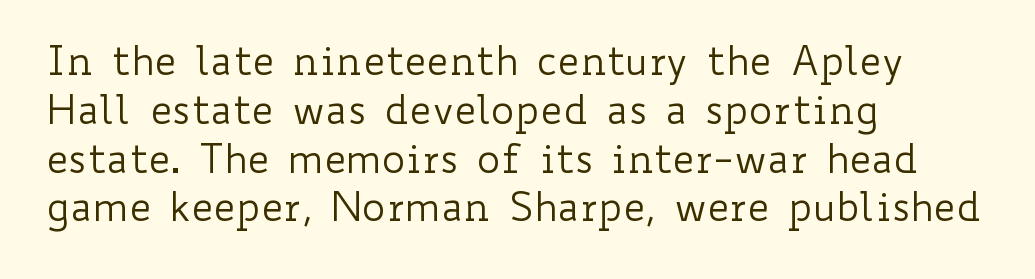
Italic: no, the glyphs are upright roman. The space directly below the letters is spotless. All the whitespace from short lines collects on the right. The rendering uses natural spacing where letterforms have individual widths.
